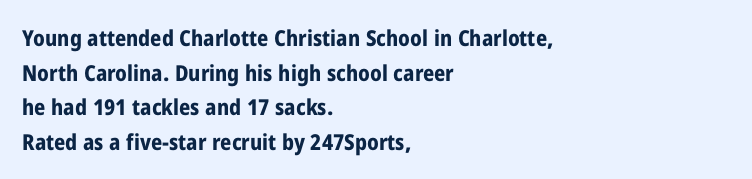
Q: Is the text bold? A: Yes.
Q: Is the text italic (slanted)? A: No, it is upright.
Q: Is the text underlined? A: No.
Q: How is the paragraph aligned? A: Left-aligned.
Q: Is the spacing between letters normal or unusually wide? A: Normal.
Q: Is the spacing between lines tight, normal or loose? A: Normal.
